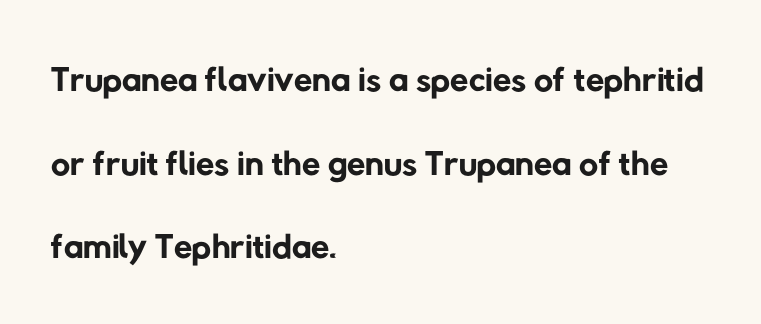
The block of text has a typical density, with ordinary space between rows. You could not count columns in this text — the font is proportionally spaced. Every row of glyphs begins at an identical x-position on the left. Ink coverage per letter is moderate at most.
